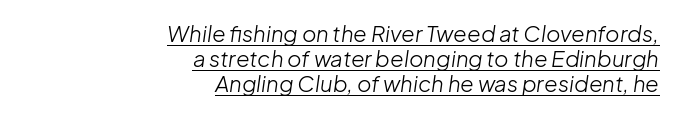
The image shows 22 px text type, italic (leaning right); set right-aligned, tight line spacing (1.13x), normal letter spacing, underlined.
